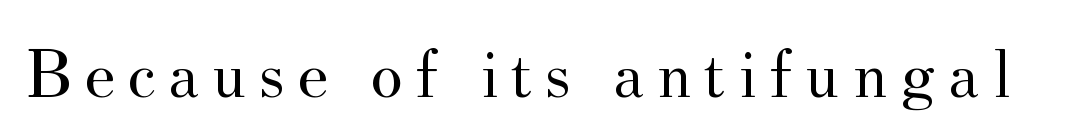
Q: Is the text bold? A: No.
Q: Is the text italic (slanted)? A: No, it is upright.
Q: Is the typeface a serif or a sans-serif typeface? A: Serif.
Q: Is the text underlined? A: No.
Q: Width (condensed, normal, or wide)? A: Normal.
Q: Stroke contrast? A: Medium.
Q: x-height? A: Small.
Q: Monospaced? A: No.
